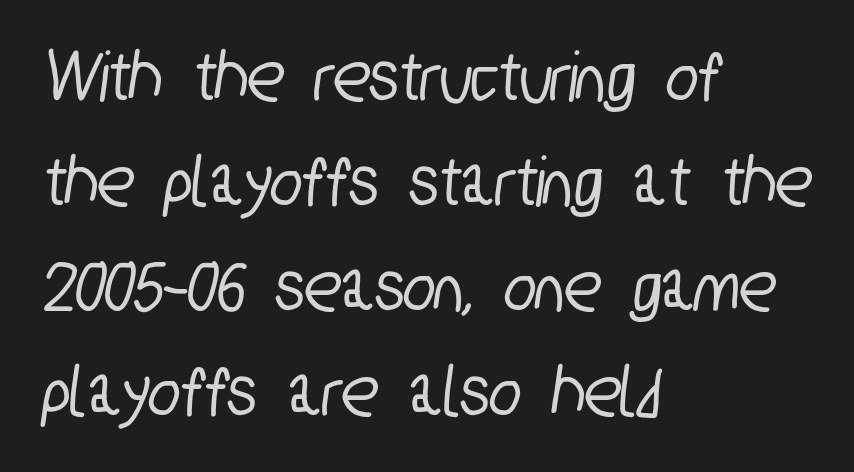
Q: Is the typeface a serif or a sans-serif typeface? A: Sans-serif.
Q: Is the text underlined? A: No.
Q: How is the paragraph aligned? A: Left-aligned.
Q: Is the spacing between letters normal or unusually wide? A: Normal.
Q: Is the spacing between lines tight, normal or loose? A: Normal.
Q: Width (condensed, normal, or wide)? A: Condensed.
Q: Stroke contrast? A: Low.
Q: x-height? A: Medium.
Q: Monospaced? A: No.
